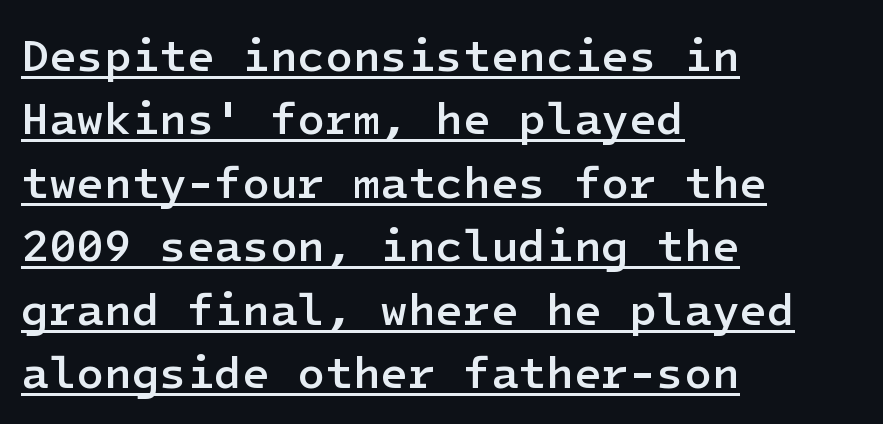
{"serif": "no", "italic": "no", "bold": "semi", "weight": "semibold", "width": "normal", "stroke_contrast": "low", "x_height": "medium", "underline": "yes", "align": "left", "line_spacing": "normal", "line_spacing_ratio": 1.41, "letter_spacing": "normal", "letter_spacing_em": 0.0, "glyph_px": 45}
